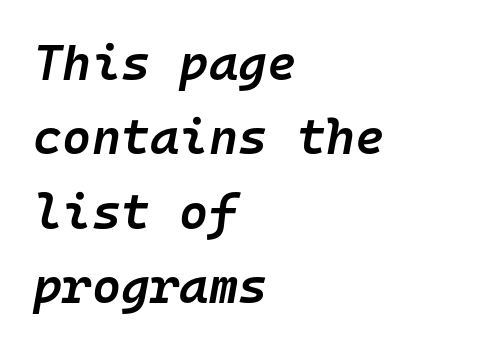
Q: Is the text bold? A: Semi-bold.
Q: Is the text italic (slanted)? A: Yes, it leans right by about 10 degrees.
Q: Is the text underlined? A: No.
Q: How is the paragraph aligned? A: Left-aligned.
Q: Is the spacing between letters normal or unusually wide? A: Normal.
Q: Is the spacing between lines tight, normal or loose? A: Normal.
Q: Width (condensed, normal, or wide)? A: Normal.
Q: Stroke contrast? A: Low.
Q: x-height? A: Medium.
Q: Monospaced? A: Yes.
